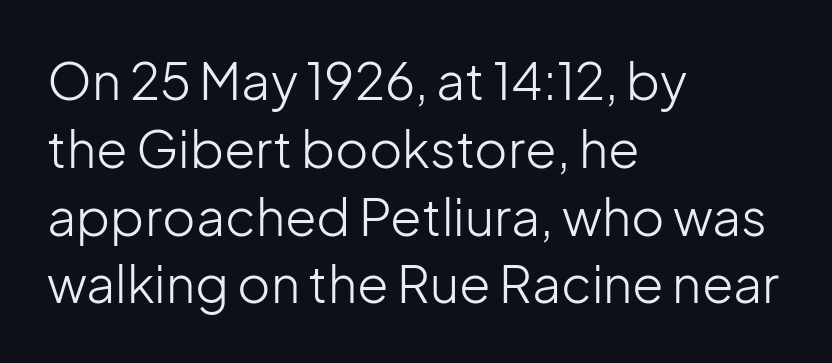
Q: Is the text bold? A: No.
Q: Is the text italic (slanted)? A: No, it is upright.
Q: Is the typeface a serif or a sans-serif typeface? A: Sans-serif.
Q: Is the text underlined? A: No.
Q: How is the paragraph aligned? A: Left-aligned.
Q: Is the spacing between letters normal or unusually wide? A: Normal.
Q: Is the spacing between lines tight, normal or loose? A: Normal.
Q: Width (condensed, normal, or wide)? A: Normal.
Q: Stroke contrast? A: Low.
Q: x-height? A: Medium.
Q: Monospaced? A: No.
